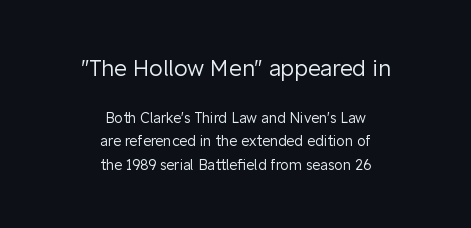
Q: Is the text bold? A: No.
Q: Is the text italic (slanted)? A: No, it is upright.
Q: Is the text underlined? A: No.
Q: How is the paragraph aligned? A: Centered.
Q: Is the spacing between letters normal or unusually wide? A: Normal.
Q: Is the spacing between lines tight, normal or loose? A: Normal.
Q: Which block of text is set in a larger size, the first (top) or the second (bottom)? A: The first (top) one.
